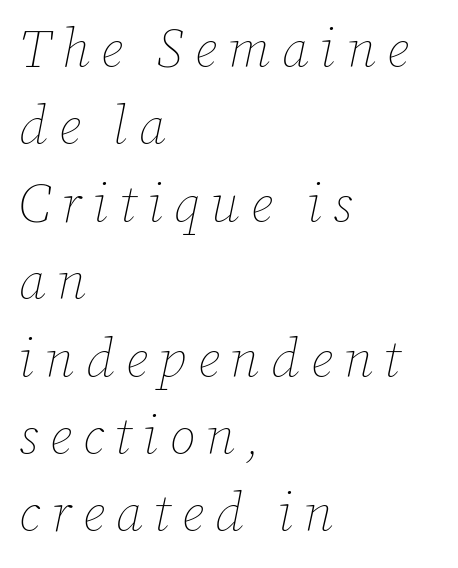
Unmarked baselines from the first word to the last. A quiet, ordinary-to-light weight characterises the typeface. The font's italic variant was chosen for this text. Note the varied advance widths — an 'i' is clearly narrower than an 'm'. Look at the tracking — it's clearly loosened, letters drifting apart.
